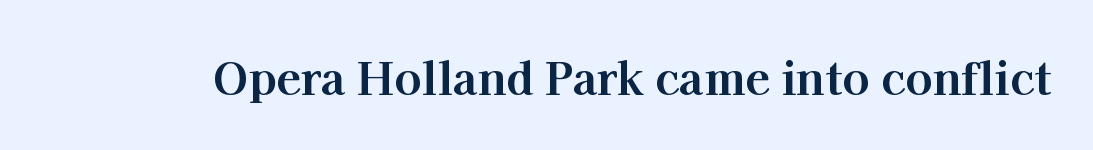
The image shows 45 px bold serif type, upright; set normal letter spacing, not underlined; high stroke contrast and a medium x-height.
